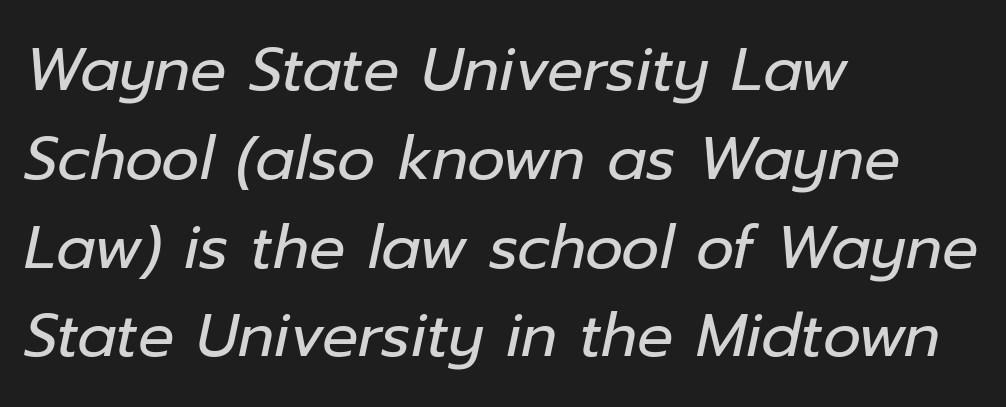
{"italic": "yes", "lean": "right", "slant_degrees": 12, "bold": "no", "weight": "regular", "width": "normal", "stroke_contrast": "low", "x_height": "medium", "monospaced": "no", "underline": "no", "align": "left", "line_spacing": "normal", "line_spacing_ratio": 1.48, "letter_spacing": "normal", "letter_spacing_em": 0.0, "glyph_px": 60}
